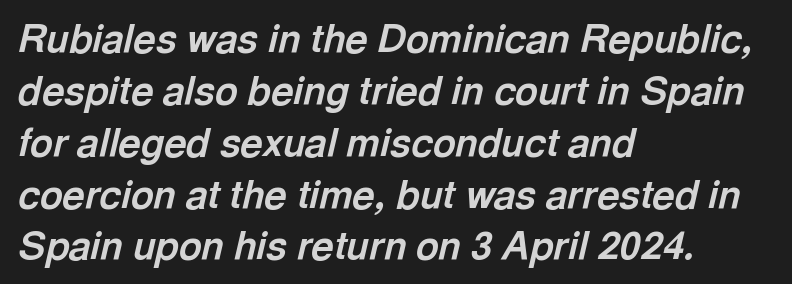
Looks like regular typesetting: each glyph gets only the width it needs. Would a proofreader flag this as italicized? Yes. Short note: letters normally spaced. How would I describe the line gaps? Plain and ordinary. Only glyphs here, with clear space below each row. These lines stack with their left ends in a neat column.
